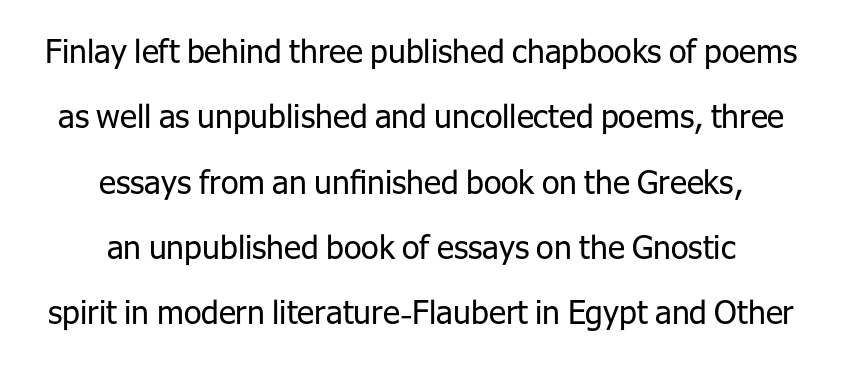
{"serif": "no", "italic": "no", "bold": "no", "weight": "regular", "width": "normal", "stroke_contrast": "low", "x_height": "medium", "monospaced": "no", "underline": "no", "align": "center", "line_spacing": "loose", "line_spacing_ratio": 2.04, "letter_spacing": "normal", "letter_spacing_em": 0.0, "glyph_px": 32}
